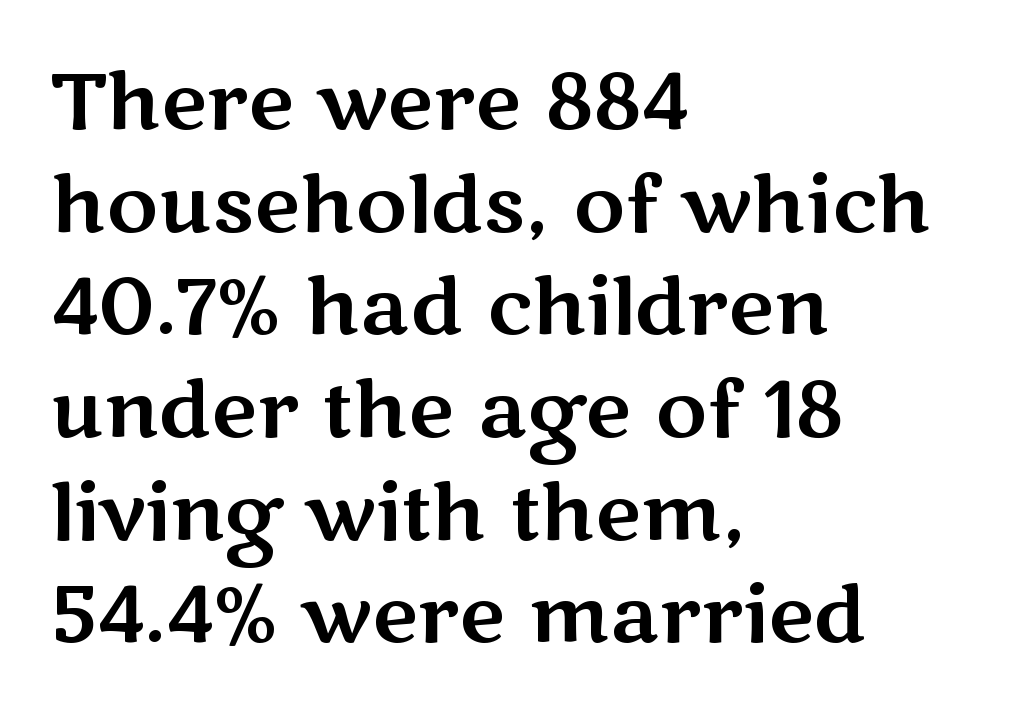
The image shows 79 px wide sans-serif type, upright; set left-aligned, normal line spacing (1.3x), normal letter spacing, not underlined; medium stroke contrast and a medium x-height.
